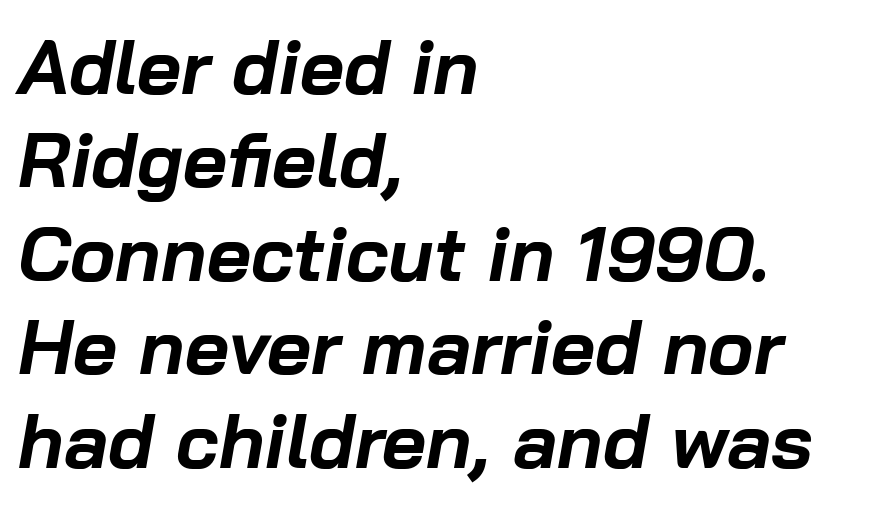
In terms of weight, the rendering is a true, heavy bold. In terms of posture, this sample is oblique. Inter-character spacing is left at the font's built-in metrics. All the whitespace from short lines collects on the right. The rendering uses natural spacing where letterforms have individual widths.
